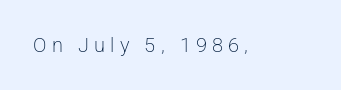
Every character sits straight up, as roman type does. Short note: letters widely spaced. The passage shown is not underscored anywhere. This is not heavy type; no bold has been used.
